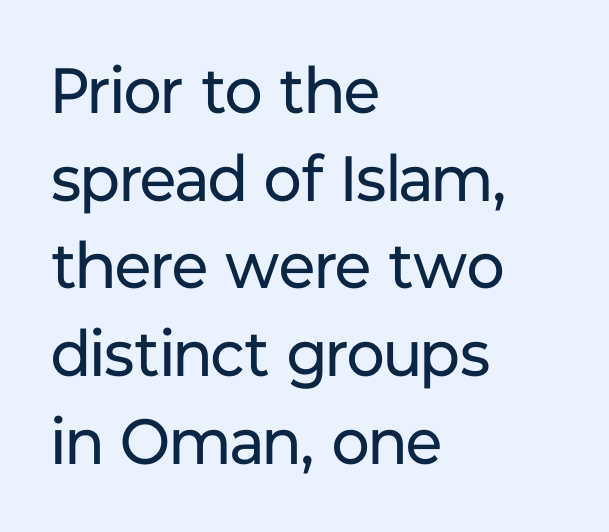
The letters stand upright; this is a roman face. I'd call this a sans setting — the letters go barefoot. The rendering uses natural spacing where letterforms have individual widths. Rule under the text: the space is simply empty.
